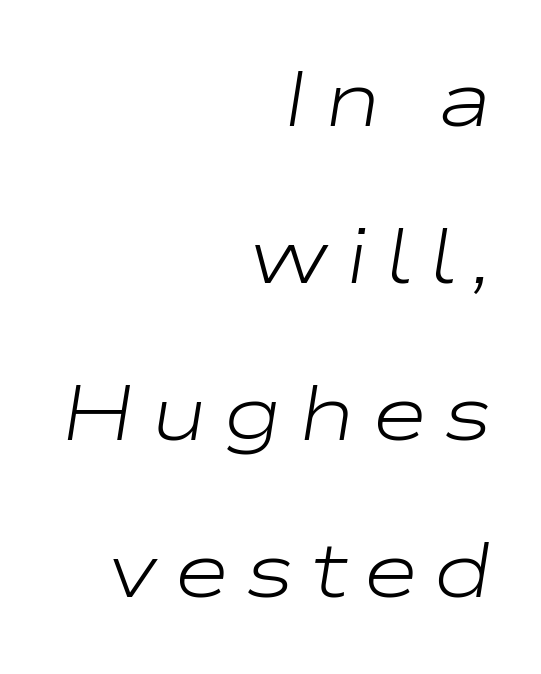
{"italic": "yes", "lean": "right", "slant_degrees": 9, "bold": "no", "weight": "light", "width": "wide", "stroke_contrast": "low", "x_height": "medium", "monospaced": "no", "underline": "no", "align": "right", "line_spacing": "loose", "line_spacing_ratio": 2.04, "letter_spacing": "wide", "letter_spacing_em": 0.2, "glyph_px": 77}
